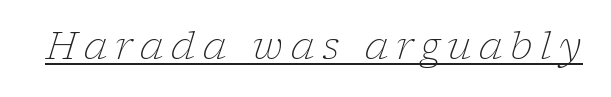
Yep, that's italic — everything's leaning. These lines are rendered in a variable-pitch font. Weight: regular or lighter. Quick note: underline on. The letterforms stand isolated, each surrounded by extra space.
